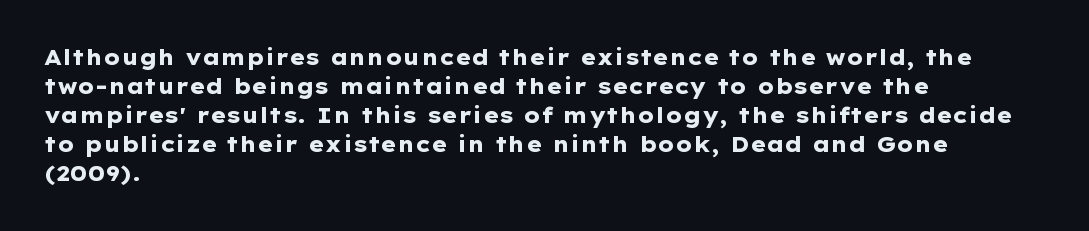
{"italic": "no", "bold": "yes", "underline": "no", "align": "left", "line_spacing": "normal", "line_spacing_ratio": 1.38, "letter_spacing": "normal", "letter_spacing_em": 0.0, "glyph_px": 21}
